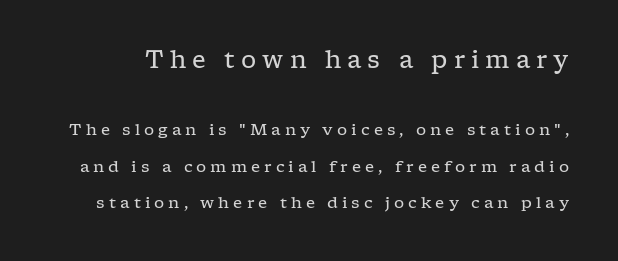
The image shows 24 px text type, upright; set loose line spacing (2.26x), unusually wide letter spacing (+0.25 em), not underlined; the first (top) block is 1.5x larger.
